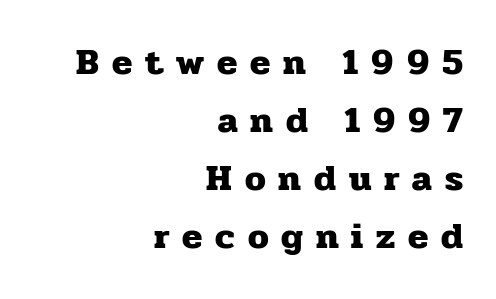
A typesetter would call this heavily tracked-out type. The designer went with a serif here, giving each stem small feet. Decoration check: the copy has no underline. Notice how the passage keeps a crisp vertical edge on the right only.
